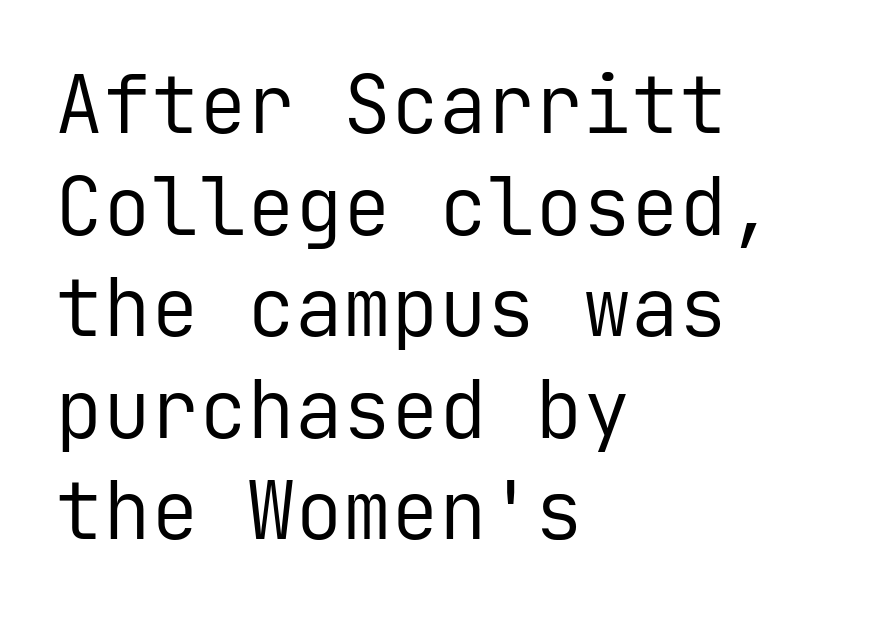
Q: Is the text bold? A: No.
Q: Is the text italic (slanted)? A: No, it is upright.
Q: Is the typeface a serif or a sans-serif typeface? A: Sans-serif.
Q: Is the text underlined? A: No.
Q: How is the paragraph aligned? A: Left-aligned.
Q: Is the spacing between letters normal or unusually wide? A: Normal.
Q: Is the spacing between lines tight, normal or loose? A: Normal.
Q: Width (condensed, normal, or wide)? A: Normal.
Q: Stroke contrast? A: Low.
Q: x-height? A: Medium.
Q: Monospaced? A: Yes.
